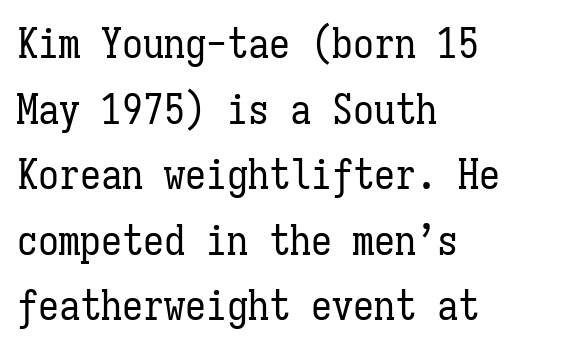
{"italic": "no", "bold": "no", "weight": "regular", "width": "condensed", "stroke_contrast": "low", "x_height": "medium", "monospaced": "yes", "underline": "no", "align": "left", "line_spacing": "normal", "line_spacing_ratio": 1.56, "letter_spacing": "normal", "letter_spacing_em": 0.0, "glyph_px": 42}
